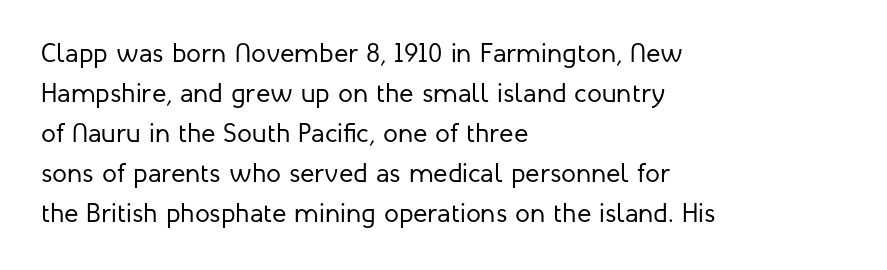
The image shows 27 px text type, upright; set left-aligned, normal line spacing (1.48x), normal letter spacing, not underlined.
